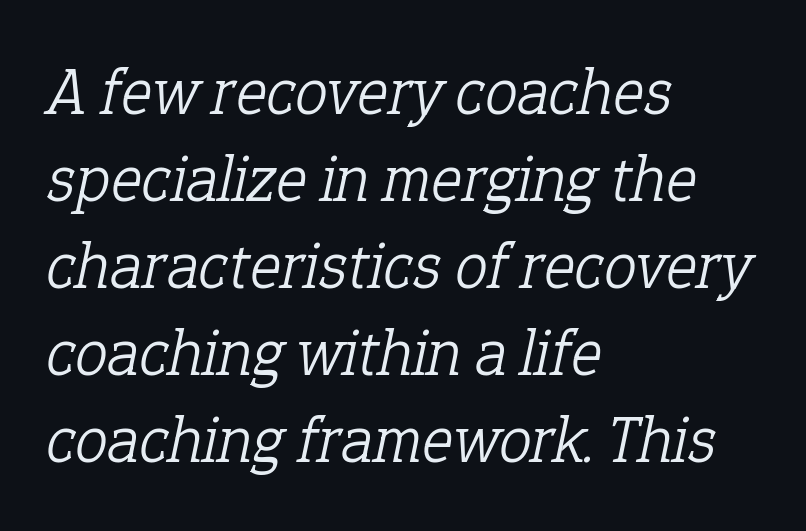
{"serif": "yes", "italic": "yes", "lean": "right", "slant_degrees": 12, "bold": "no", "weight": "light", "width": "normal", "stroke_contrast": "low", "x_height": "medium", "monospaced": "no", "underline": "no", "align": "left", "line_spacing": "normal", "line_spacing_ratio": 1.32, "letter_spacing": "normal", "letter_spacing_em": 0.0, "glyph_px": 66}
